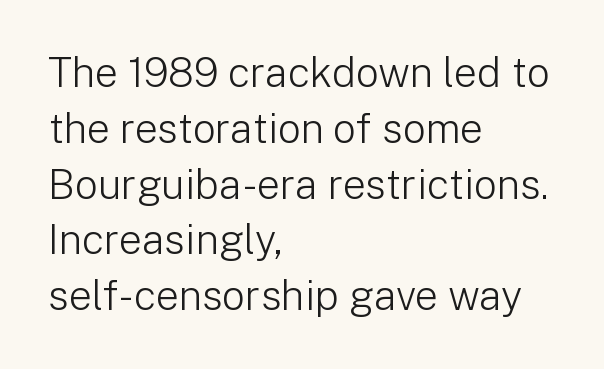
{"serif": "no", "italic": "no", "bold": "no", "weight": "light", "width": "normal", "stroke_contrast": "low", "x_height": "medium", "monospaced": "no", "underline": "no", "align": "left", "line_spacing": "normal", "line_spacing_ratio": 1.36, "letter_spacing": "normal", "letter_spacing_em": 0.0, "glyph_px": 41}
